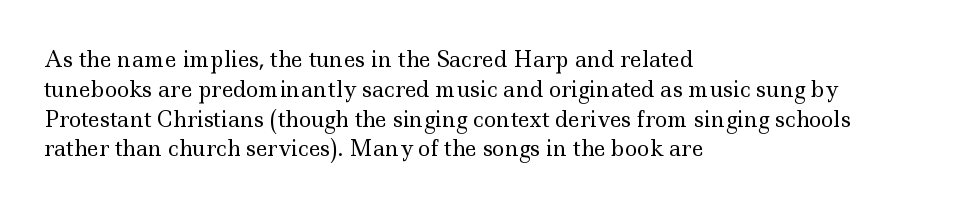
The image shows 21 px text type, upright; set left-aligned, normal line spacing (1.42x), normal letter spacing, not underlined.
